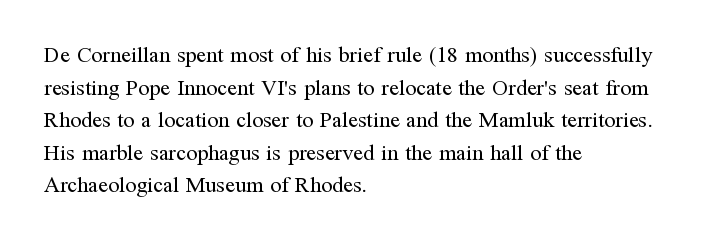
Q: Is the text bold? A: No.
Q: Is the text italic (slanted)? A: No, it is upright.
Q: Is the text underlined? A: No.
Q: How is the paragraph aligned? A: Left-aligned.
Q: Is the spacing between letters normal or unusually wide? A: Normal.
Q: Is the spacing between lines tight, normal or loose? A: Normal.
